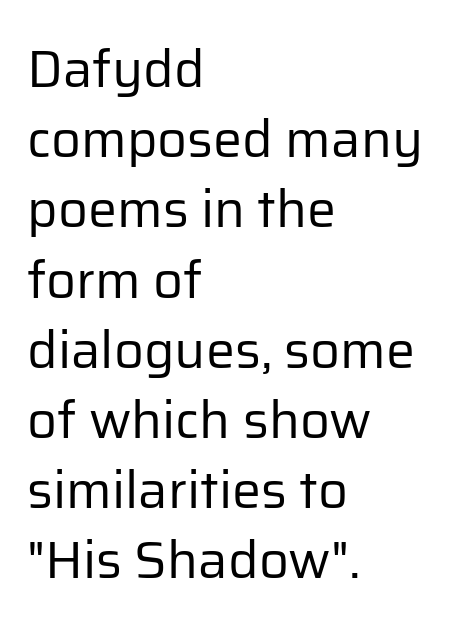
The image shows 52 px regular-weight sans-serif type, upright; set left-aligned, normal line spacing (1.35x), normal letter spacing, not underlined; low stroke contrast and a medium x-height.
